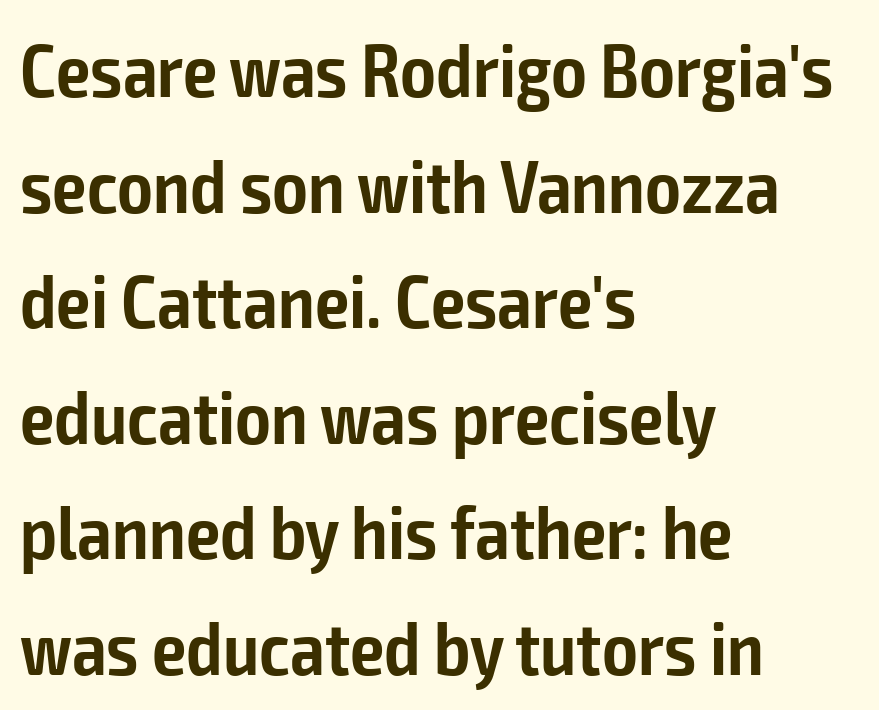
The image shows 76 px semibold, condensed sans-serif type, upright; set left-aligned, normal line spacing (1.52x), normal letter spacing, not underlined; low stroke contrast and a medium x-height.
